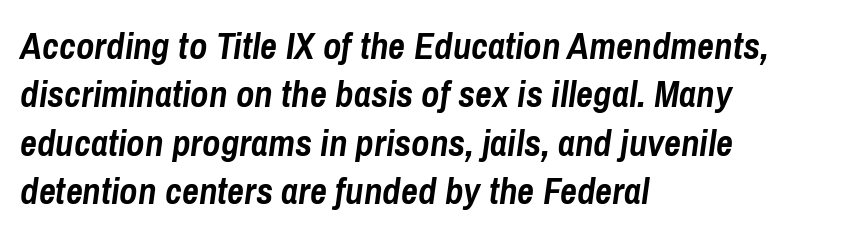
Q: Is the text bold? A: Yes.
Q: Is the text italic (slanted)? A: Yes, it leans right by about 8 degrees.
Q: Is the text underlined? A: No.
Q: How is the paragraph aligned? A: Left-aligned.
Q: Is the spacing between letters normal or unusually wide? A: Normal.
Q: Is the spacing between lines tight, normal or loose? A: Normal.
Q: Width (condensed, normal, or wide)? A: Condensed.
Q: Stroke contrast? A: Low.
Q: x-height? A: Medium.
Q: Monospaced? A: No.
